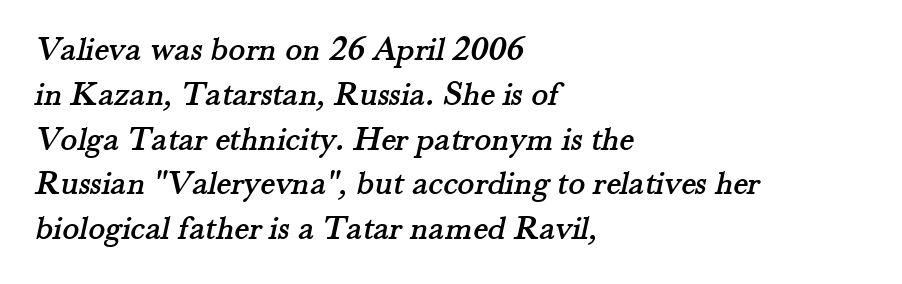
{"serif": "yes", "width": "normal", "stroke_contrast": "medium", "x_height": "small", "monospaced": "no", "underline": "no", "align": "left", "line_spacing": "normal", "line_spacing_ratio": 1.28, "letter_spacing": "normal", "letter_spacing_em": 0.0, "glyph_px": 35}
